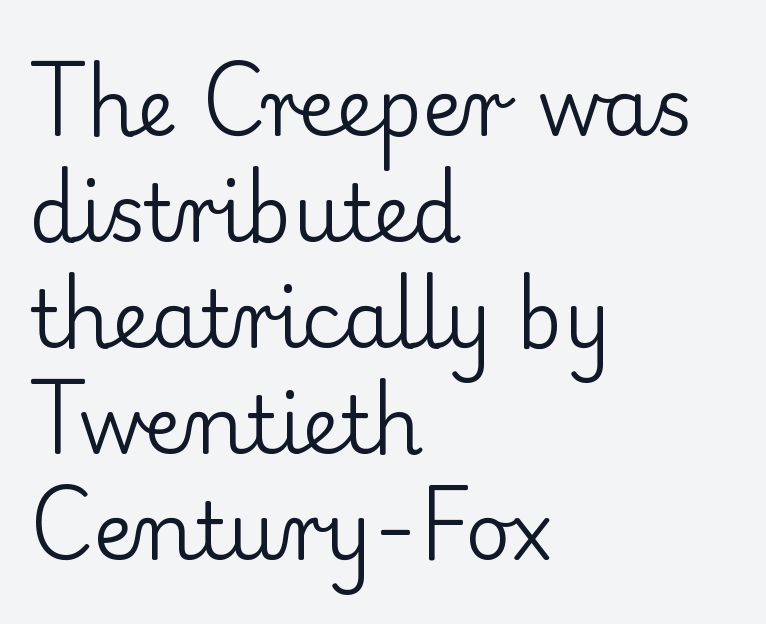
Any mark beneath the type? The region is blank. Serif or sans? Serif — the stroke terminals have little feet. Each stroke keeps to a modest, everyday thickness or less. Short and long lines alike share a common starting point at left. A typesetter would call this leading conventional body-copy spacing.
